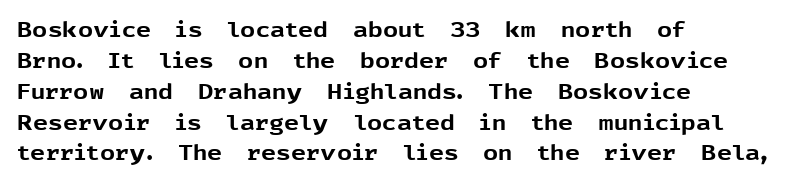
Posture: vertical. A classic flush-left, rag-right setting is used for this passage. Horizontal bands of white between lines are of average thickness. Each word holds together tightly as a unit, with standard inter-letter gaps. The font is running at its bold setting.
